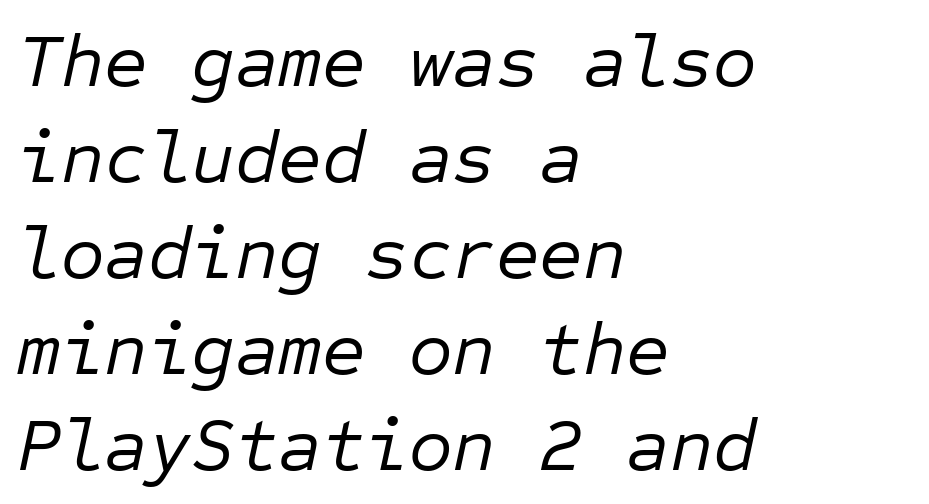
Inter-character spacing is left at the font's built-in metrics. The glyphs are unaccompanied by any horizontal stroke below them. The weight would be labelled regular, book, light, or lighter still. Regular leading.
